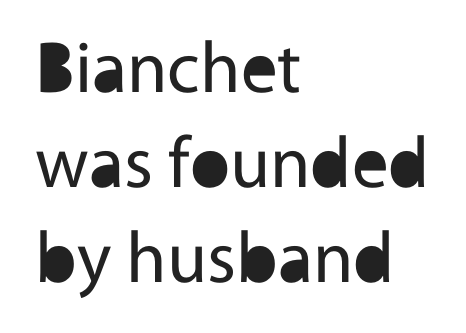
{"serif": "no", "italic": "no", "bold": "no", "weight": "regular", "width": "normal", "x_height": "medium", "monospaced": "no", "underline": "no", "align": "left", "line_spacing": "normal", "line_spacing_ratio": 1.3, "letter_spacing": "normal", "letter_spacing_em": 0.0, "glyph_px": 73}
